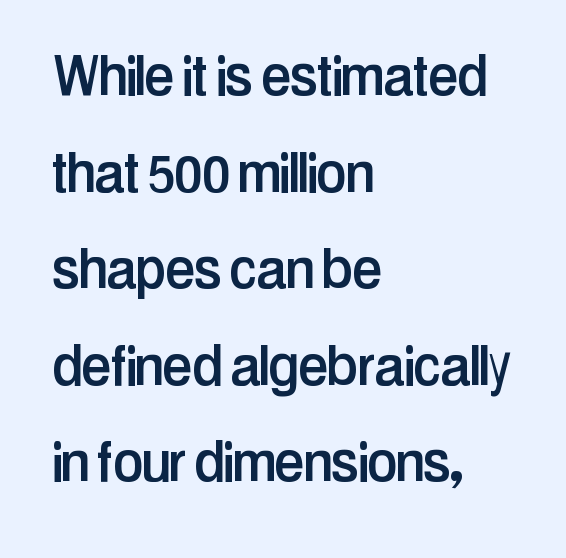
The image shows 68 px condensed sans-serif type, upright; set left-aligned, normal line spacing (1.42x), normal letter spacing, not underlined; low stroke contrast and a medium x-height.
